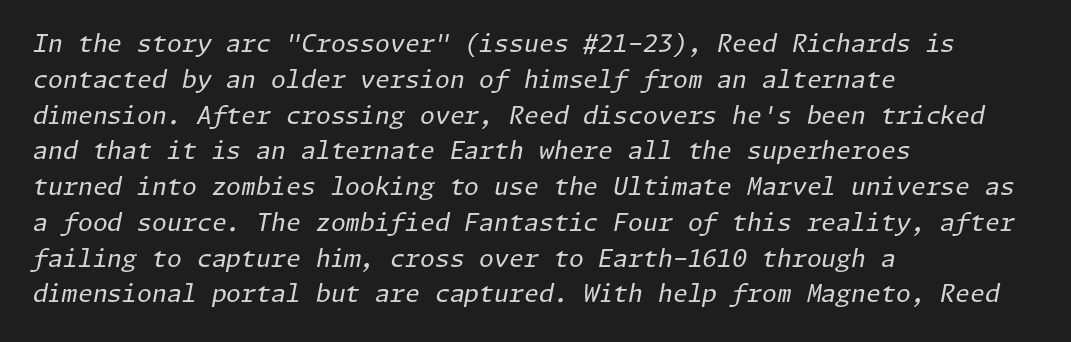
Every row of glyphs begins at an identical x-position on the left. A bare baseline throughout the passage. This rendering leaves character spacing at its baseline value. Regular leading. Stroke mass is kept to a normal reading level or below. Notice how the stems are inclined rather than vertical — that's the hallmark of italics.
